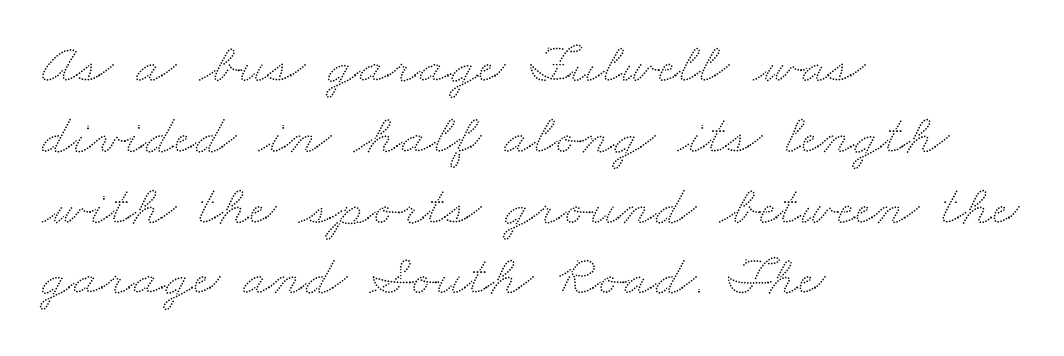
Lines of text with bare space underneath. Each word holds together tightly as a unit, with standard inter-letter gaps. Think of a printed novel: that variable character pitch is what you see here. Every row of glyphs begins at an identical x-position on the left.
